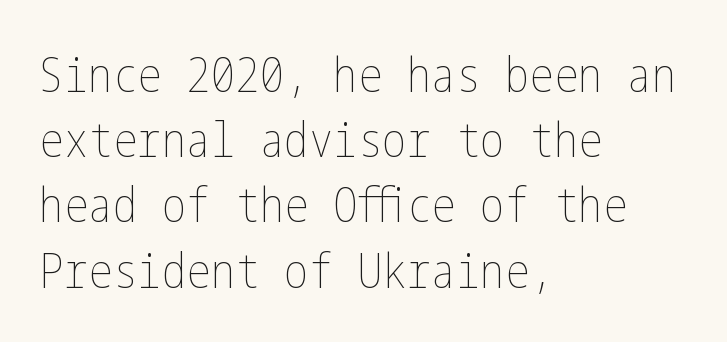
{"italic": "no", "bold": "no", "weight": "thin", "width": "condensed", "stroke_contrast": "low", "x_height": "medium", "underline": "no", "align": "left", "line_spacing": "normal", "line_spacing_ratio": 1.33, "letter_spacing": "normal", "letter_spacing_em": 0.0, "glyph_px": 49}
